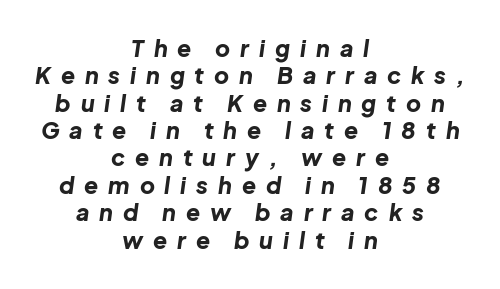
Q: Is the text bold? A: Yes.
Q: Is the text italic (slanted)? A: Yes, it leans right by about 8 degrees.
Q: Is the text underlined? A: No.
Q: How is the paragraph aligned? A: Centered.
Q: Is the spacing between letters normal or unusually wide? A: Unusually wide.
